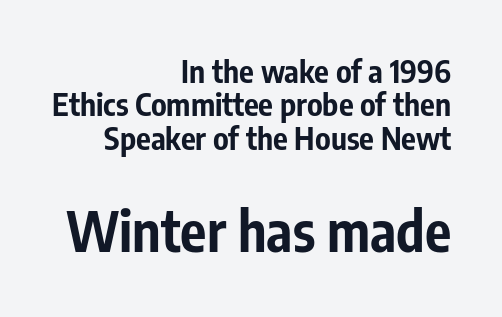
Classification — sans serif. Compared with a flush-left layout, this one pins lines to the opposite, right side. Bold? Absolutely — the strokes are thick and heavy. You could barely slide anything between these rows. Two sizes are in play, and the larger belongs to the second block.
